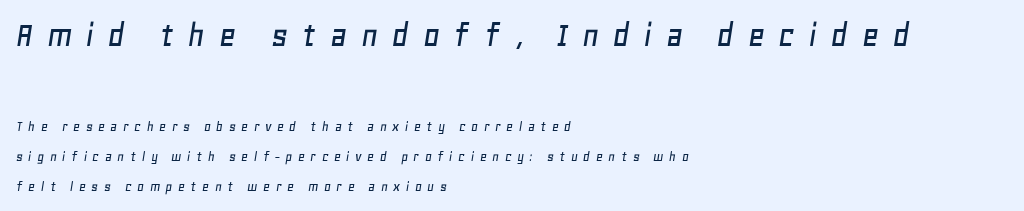
Widely set lines give the paragraph a tall, airy silhouette. Block one is the big one; block two sits smaller underneath. The passage is arranged the way most books set body copy — flush left. There's an unmistakable incline to the writing here.
